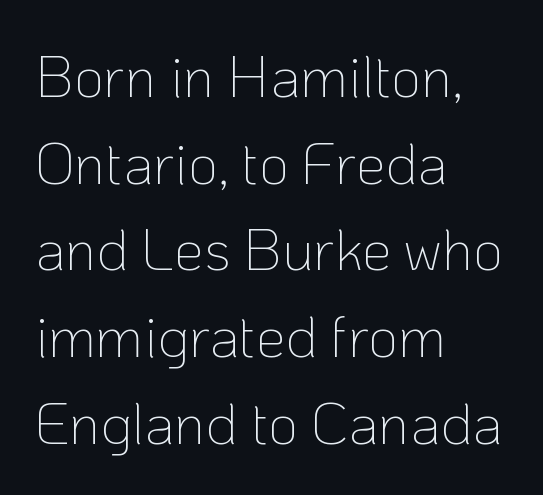
Rule under the text: the space is simply empty. The axis of the letterforms is exactly vertical. Observe the absence of serifs on each vertical stroke in this sample. The letters advance in unequal steps, a hallmark of proportional type. The characters are drawn with everyday or finer stroke widths.
